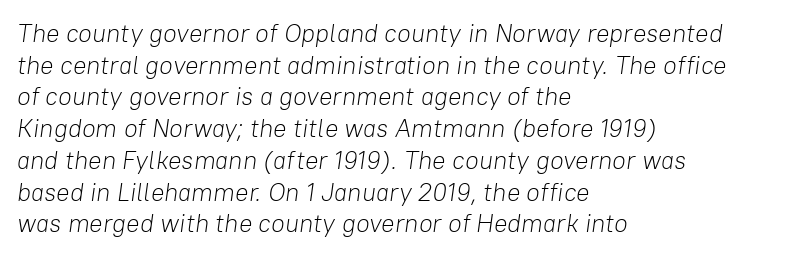
Has an underline been added? It has not. Horizontal bands of white between lines are of average thickness. Nothing heavy about these letters — not bold at all. Yep, that's italic — everything's leaning. Visually the block forms a straight wall on the left and a jagged coastline on the right. In terms of letterspacing, this is plain default setting.
